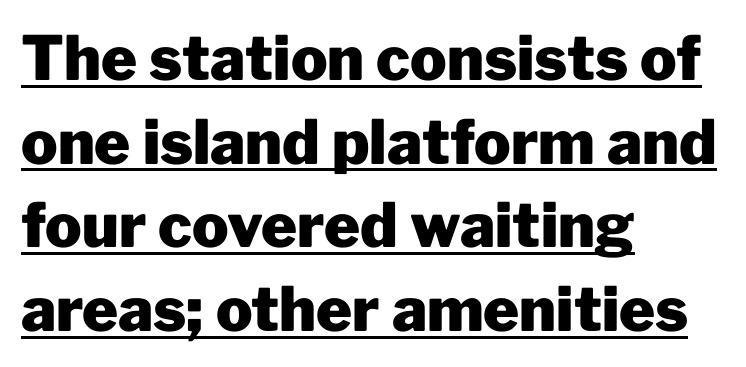
Q: Is the text bold? A: Yes.
Q: Is the text italic (slanted)? A: No, it is upright.
Q: Is the typeface a serif or a sans-serif typeface? A: Sans-serif.
Q: Is the text underlined? A: Yes.
Q: How is the paragraph aligned? A: Left-aligned.
Q: Is the spacing between letters normal or unusually wide? A: Normal.
Q: Is the spacing between lines tight, normal or loose? A: Normal.
Q: Width (condensed, normal, or wide)? A: Normal.
Q: Stroke contrast? A: Low.
Q: x-height? A: Medium.
Q: Monospaced? A: No.
